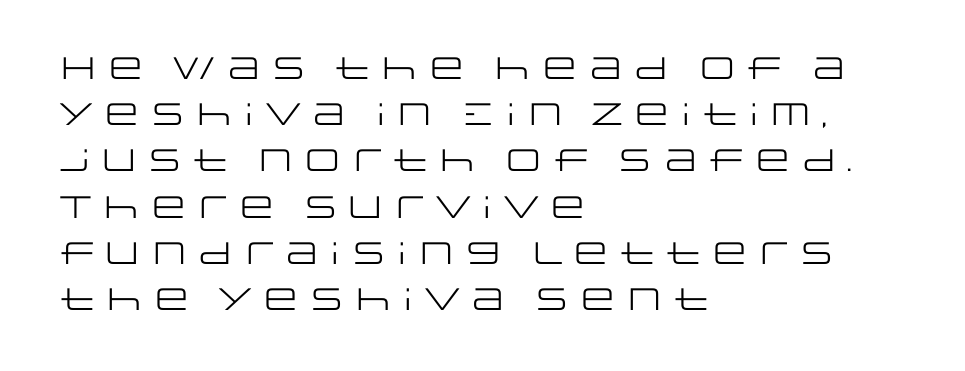
Descenders hang freely into open space. Unlike italic type, these characters show no tilt at all. These glyphs show unthickened strokes, regular width or finer. You could not count columns in this text — the font is proportionally spaced. This block has exactly the height ordinary leading produces.
